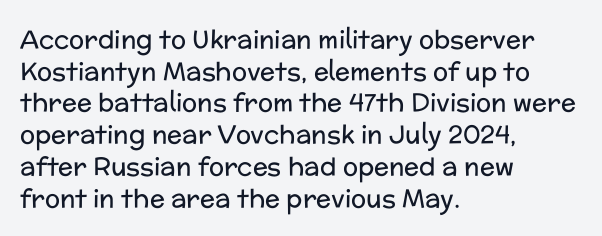
Q: Is the text bold? A: No.
Q: Is the text italic (slanted)? A: No, it is upright.
Q: Is the text underlined? A: No.
Q: How is the paragraph aligned? A: Left-aligned.
Q: Is the spacing between letters normal or unusually wide? A: Normal.
Q: Is the spacing between lines tight, normal or loose? A: Normal.
